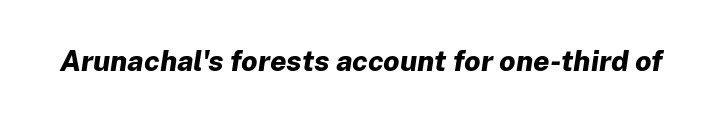
{"italic": "yes", "lean": "right", "slant_degrees": 8, "bold": "yes", "weight": "bold", "width": "normal", "stroke_contrast": "low", "x_height": "medium", "monospaced": "no", "underline": "no", "letter_spacing": "normal", "letter_spacing_em": 0.0, "glyph_px": 29}
